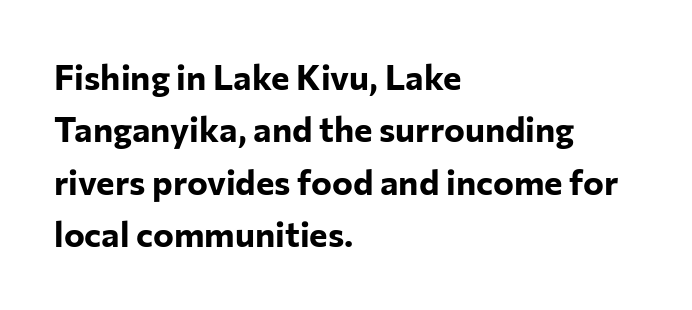
The image shows 35 px bold sans-serif type, upright; set left-aligned, normal line spacing (1.5x), normal letter spacing, not underlined; low stroke contrast and a medium x-height.
